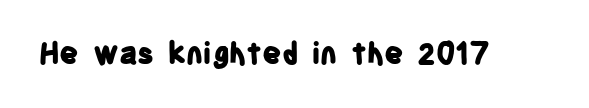
The image shows 30 px bold, condensed sans-serif type, upright; set normal letter spacing, not underlined; low stroke contrast and a large x-height.
